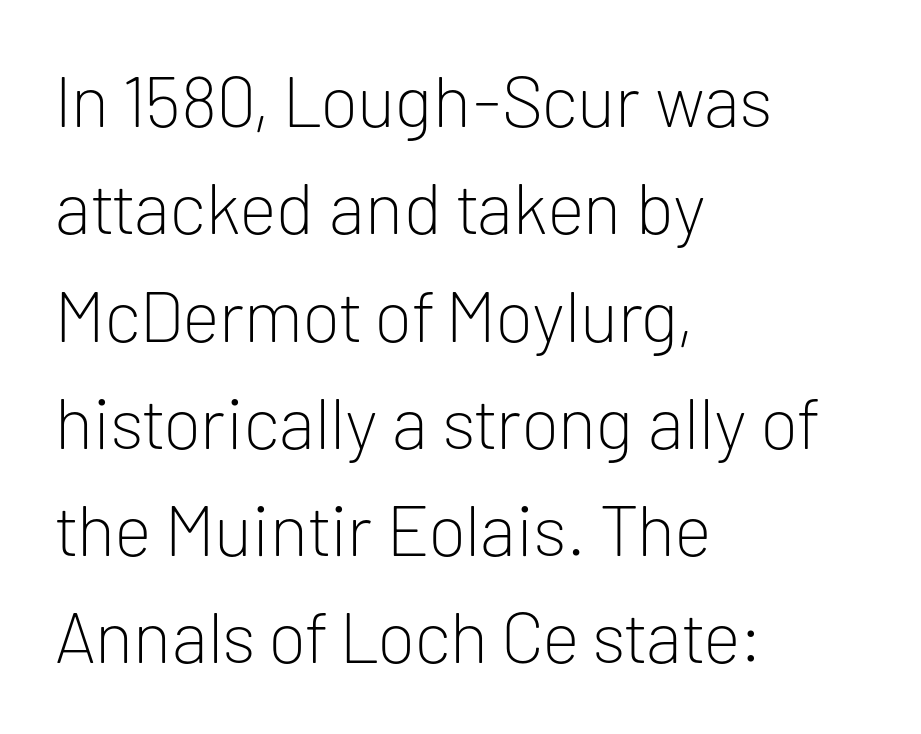
Serifs: no, the terminals of the letterforms are clean. The paragraph has a hard left edge and a soft right edge. There is no visible air inserted between adjacent glyphs. The face looks like a standard text weight, possibly lighter. Looks like regular typesetting: each glyph gets only the width it needs. The gap between lines stays unmarked.
